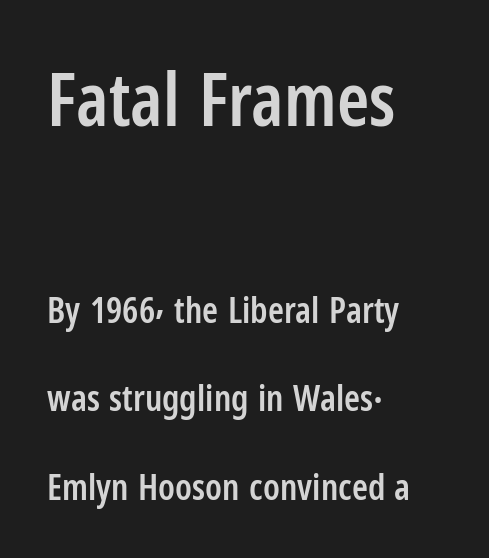
The letterforms sit shoulder to shoulder at normal distance. Slightly chunky letters — semibold, I'd say, not full bold. Widely set lines give the paragraph a tall, airy silhouette. You could not count columns in this text — the font is proportionally spaced.
